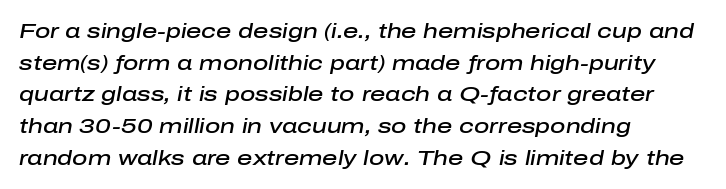
The line texture is even and compact thanks to regular tracking. The setting favours the left margin, as ordinary paragraphs usually do. The characters look somewhat weighty, a semibold short of true bold. The specimen omits any rule beneath the text block's lines. Vertically, the passage feels balanced, rows spaced as you'd expect. Style check: oblique.
